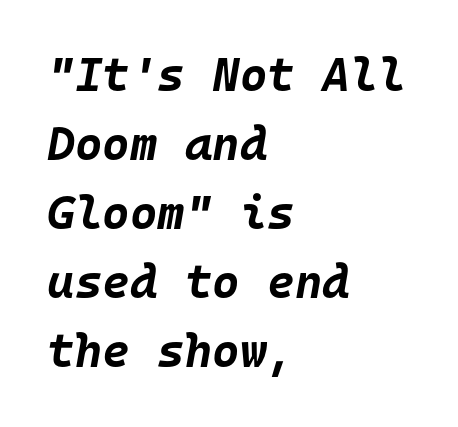
{"italic": "yes", "lean": "right", "slant_degrees": 10, "bold": "yes", "weight": "bold", "width": "normal", "stroke_contrast": "low", "x_height": "large", "monospaced": "yes", "underline": "no", "align": "left", "line_spacing": "normal", "line_spacing_ratio": 1.47, "letter_spacing": "normal", "letter_spacing_em": 0.0, "glyph_px": 47}
